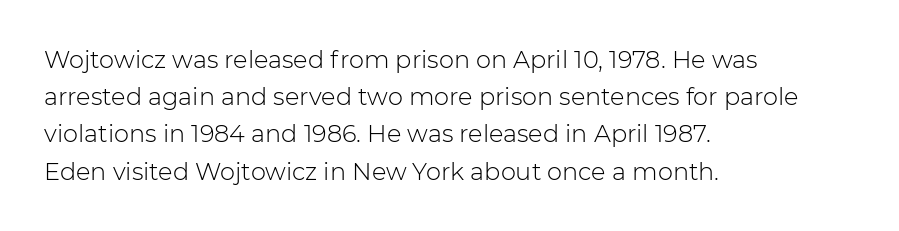
The image shows 24 px text type, upright; set left-aligned, normal line spacing (1.55x), normal letter spacing, not underlined.
